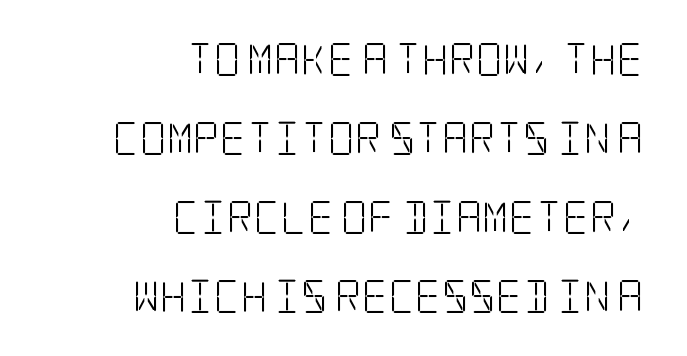
The image shows 33 px light, condensed serif type, upright; set right-aligned, loose line spacing (2.39x), normal letter spacing, not underlined; low stroke contrast and a large x-height.
